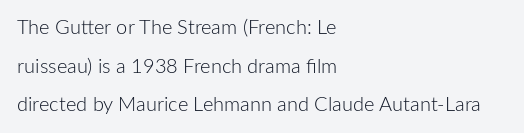
Caption: multi-line text, flush left, ragged right. The passage shown is not bold in any degree. There is no visible air inserted between adjacent glyphs. Honestly, there is no underline to notice here at all. Characters remain perfectly vertical along every line.
